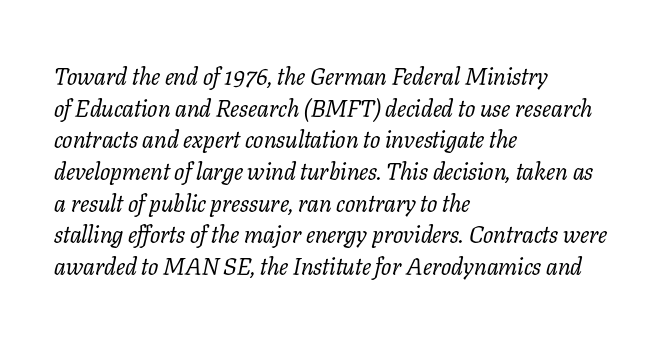
Q: Is the text bold? A: No.
Q: Is the text italic (slanted)? A: Yes, it leans right by about 11 degrees.
Q: Is the text underlined? A: No.
Q: How is the paragraph aligned? A: Left-aligned.
Q: Is the spacing between letters normal or unusually wide? A: Normal.
Q: Is the spacing between lines tight, normal or loose? A: Normal.
